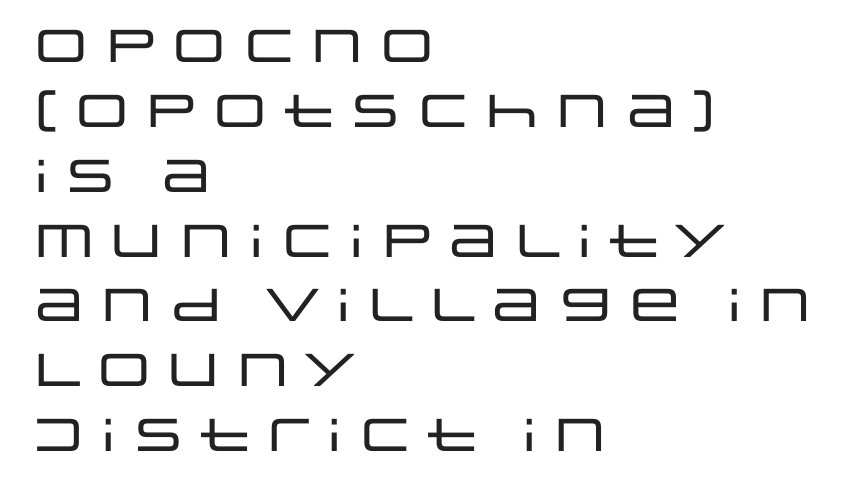
{"serif": "no", "italic": "no", "width": "wide", "stroke_contrast": "low", "x_height": "large", "monospaced": "no", "underline": "no", "align": "left", "line_spacing": "normal", "line_spacing_ratio": 1.41, "letter_spacing": "normal", "letter_spacing_em": 0.0, "glyph_px": 46}
